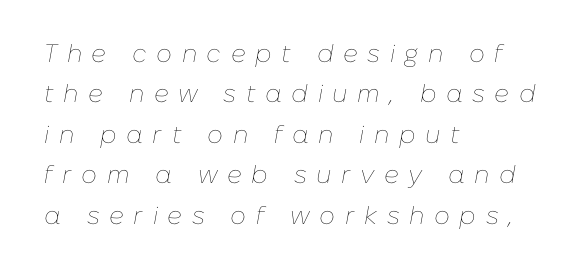
{"italic": "yes", "lean": "right", "slant_degrees": 10, "bold": "no", "underline": "no", "align": "left", "line_spacing": "normal", "line_spacing_ratio": 1.62, "letter_spacing": "wide", "letter_spacing_em": 0.38, "glyph_px": 25}
